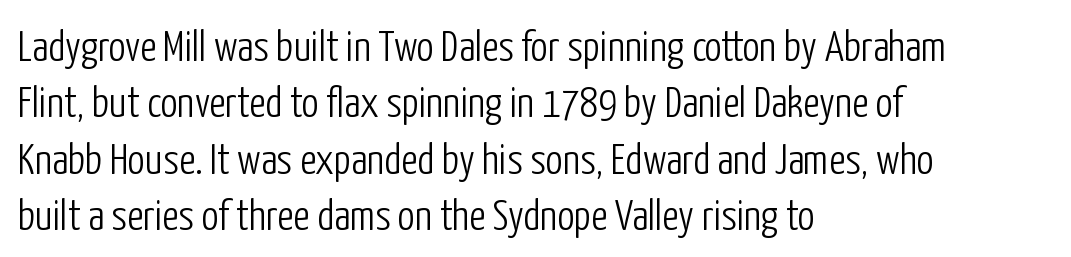
The image shows 43 px light, condensed sans-serif type, upright; set left-aligned, normal line spacing (1.31x), normal letter spacing, not underlined; low stroke contrast and a medium x-height.
